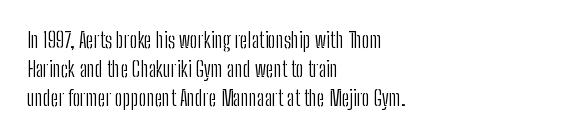
The image shows 21 px text type, upright; set left-aligned, normal line spacing (1.38x), normal letter spacing, not underlined.
